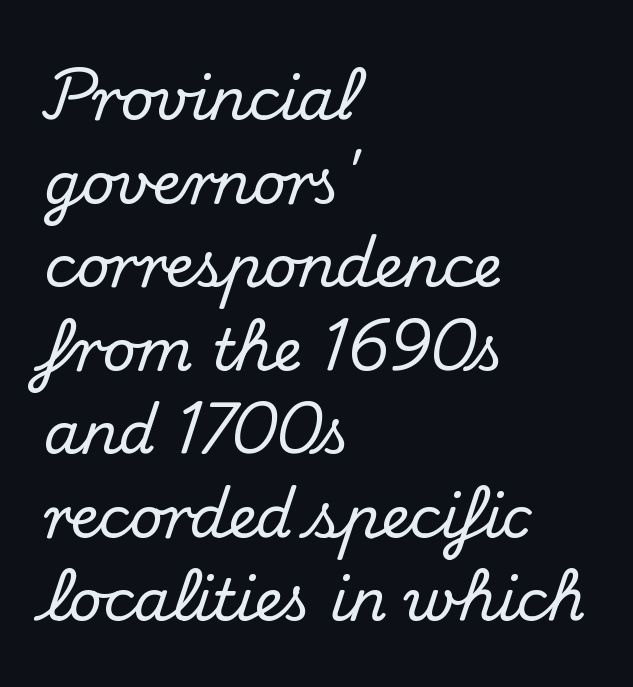
{"serif": "yes", "width": "normal", "stroke_contrast": "medium", "x_height": "small", "monospaced": "no", "underline": "no", "align": "left", "line_spacing": "normal", "line_spacing_ratio": 1.44, "letter_spacing": "normal", "letter_spacing_em": 0.0, "glyph_px": 58}
